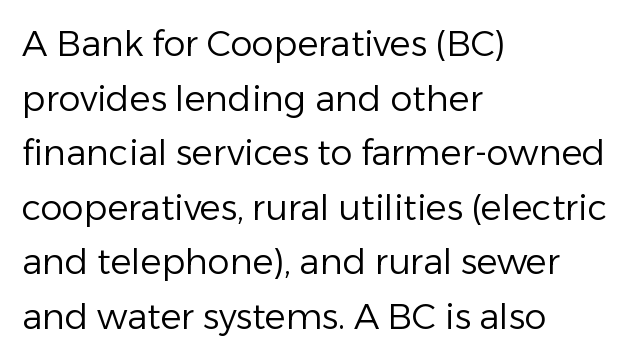
The image shows 35 px regular-weight sans-serif type, upright; set left-aligned, normal line spacing (1.56x), normal letter spacing, not underlined; low stroke contrast and a medium x-height.
